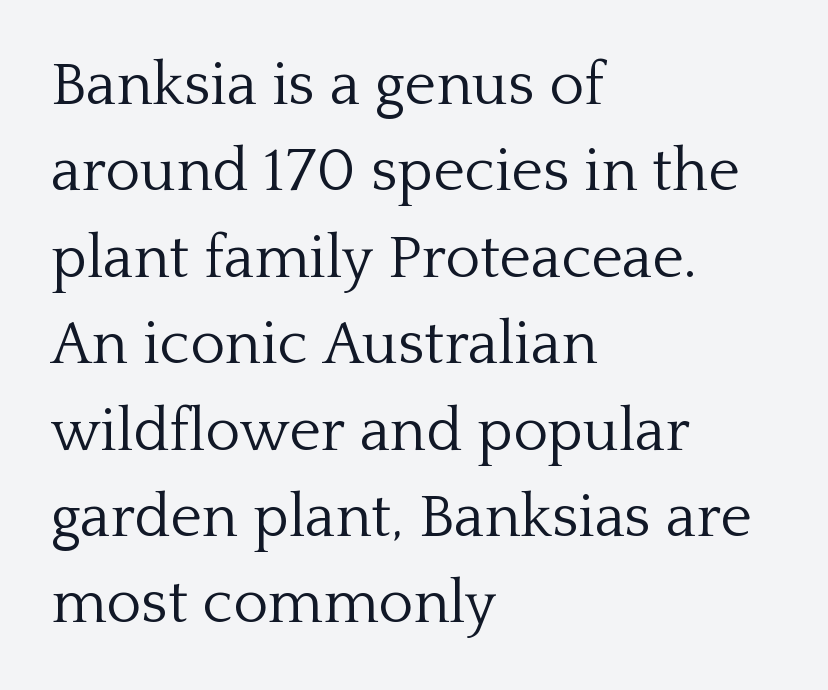
The image shows 60 px light serif type, upright; set left-aligned, normal line spacing (1.44x), normal letter spacing, not underlined; low stroke contrast and a medium x-height.
